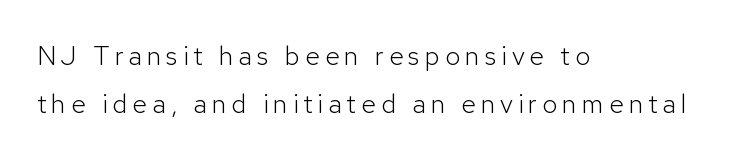
The specimen reads as upright at a glance. Weight: in the light-to-regular range. The passage is arranged the way most books set body copy — flush left. Bare-footed words on every line.
